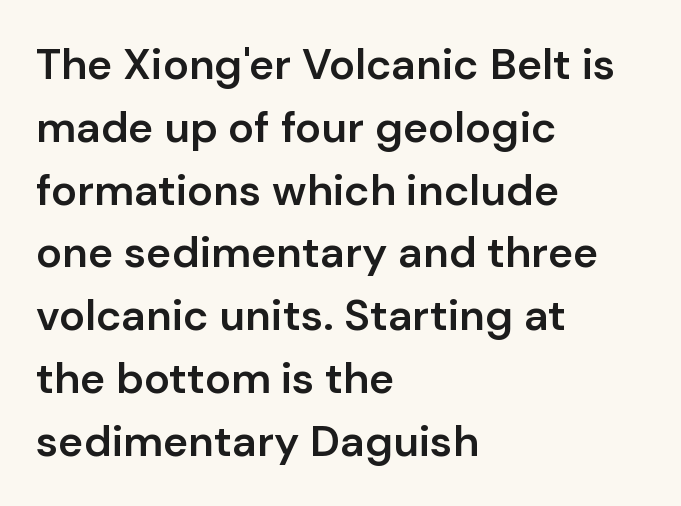
The image shows 43 px semibold sans-serif type, upright; set left-aligned, normal line spacing (1.46x), normal letter spacing, not underlined; low stroke contrast and a medium x-height.
